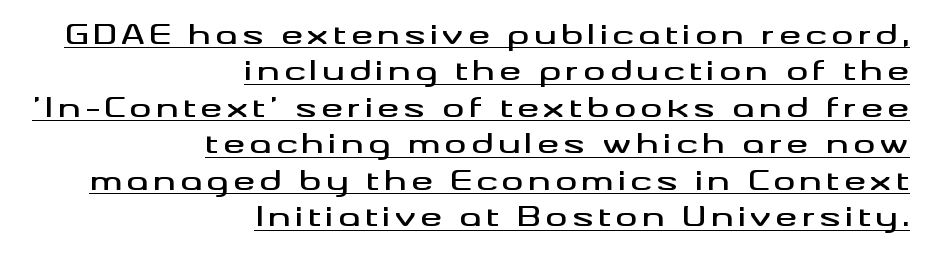
{"italic": "no", "underline": "yes", "align": "right", "line_spacing": "normal", "line_spacing_ratio": 1.35, "glyph_px": 27}
